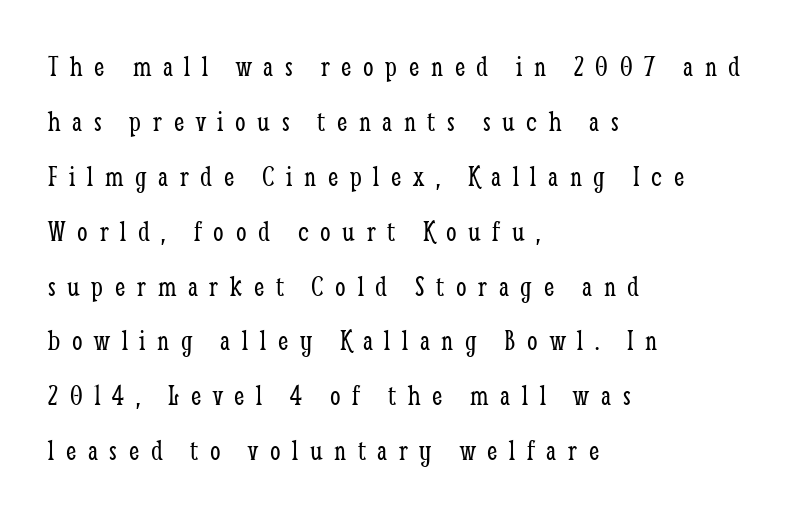
Characters remain perfectly vertical along every line. A typesetter would call this heavily tracked-out type. The string is rendered with underlining switched off. Weight: regular or lighter. In terms of letterform style, serifs are clearly present. These lines are rendered in a variable-pitch font.
